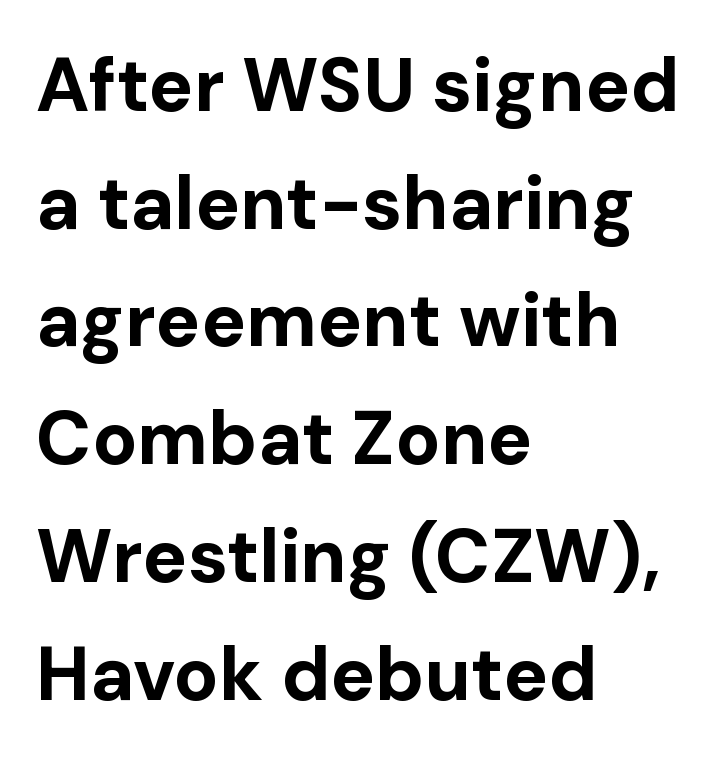
The image shows 75 px bold sans-serif type, upright; set left-aligned, normal line spacing (1.57x), normal letter spacing, not underlined; low stroke contrast and a medium x-height.
